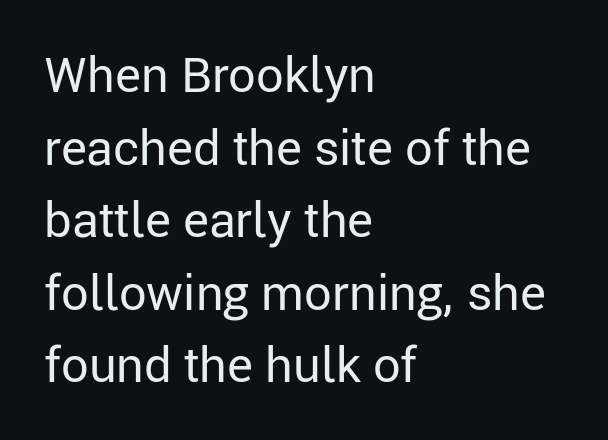
The image shows 49 px regular-weight sans-serif type, upright; set left-aligned, normal line spacing (1.48x), normal letter spacing, not underlined; low stroke contrast and a medium x-height.
